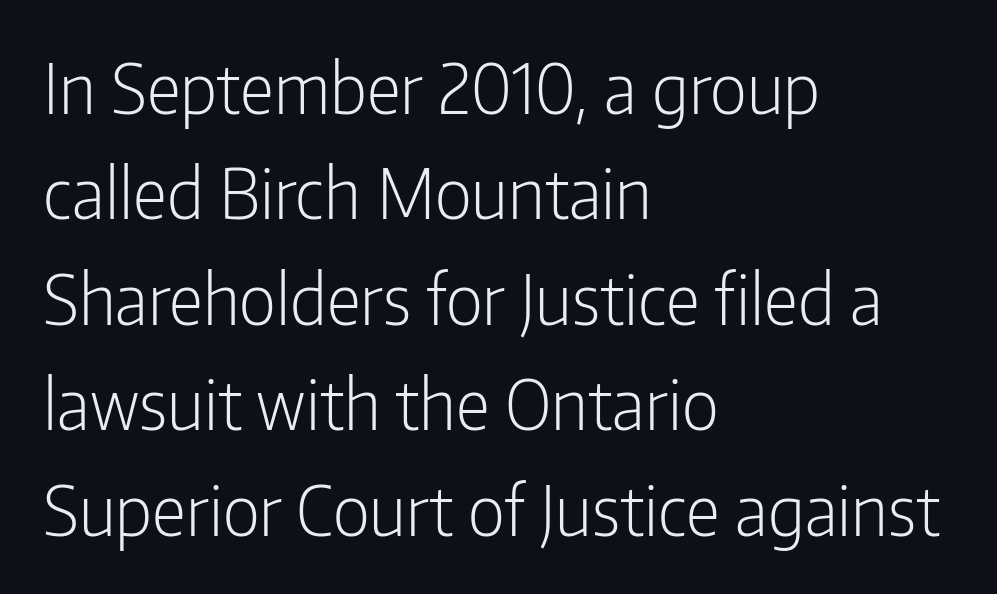
The image shows 68 px light, condensed sans-serif type, upright; set left-aligned, normal line spacing (1.55x), normal letter spacing, not underlined; low stroke contrast and a medium x-height.
